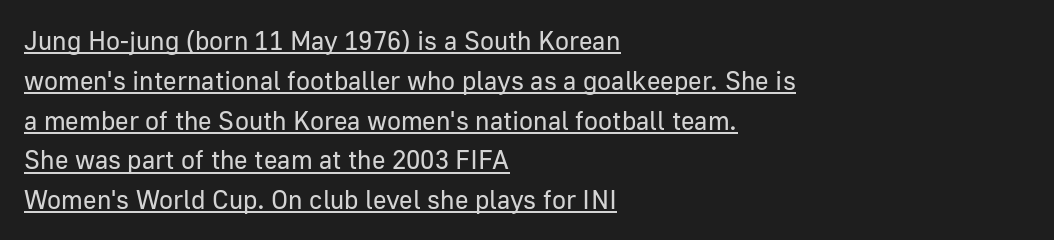
The image shows 26 px text type, upright; set left-aligned, normal line spacing (1.53x), normal letter spacing, underlined.
